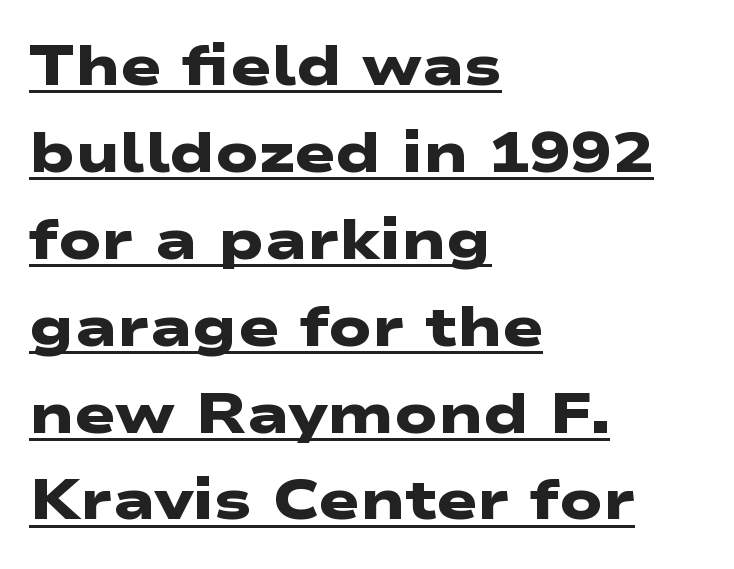
Q: Is the text bold? A: Yes.
Q: Is the typeface a serif or a sans-serif typeface? A: Sans-serif.
Q: Is the text underlined? A: Yes.
Q: How is the paragraph aligned? A: Left-aligned.
Q: Is the spacing between letters normal or unusually wide? A: Normal.
Q: Is the spacing between lines tight, normal or loose? A: Normal.
Q: Width (condensed, normal, or wide)? A: Wide.
Q: Stroke contrast? A: Low.
Q: x-height? A: Medium.
Q: Monospaced? A: No.
